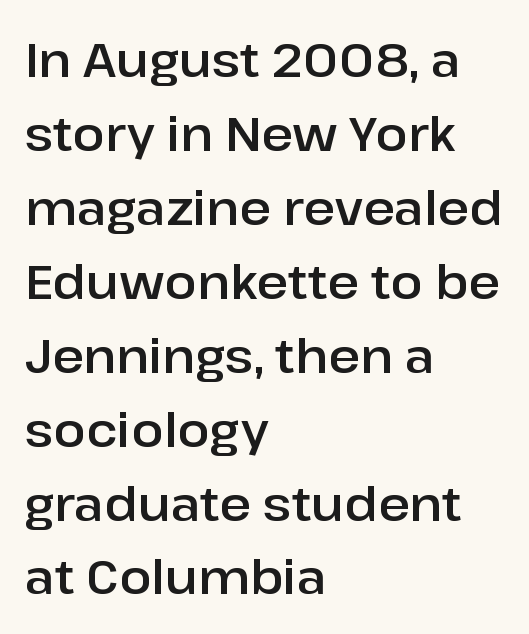
The image shows 48 px sans-serif type, upright; set left-aligned, normal line spacing (1.54x), normal letter spacing, not underlined; low stroke contrast and a medium x-height.
